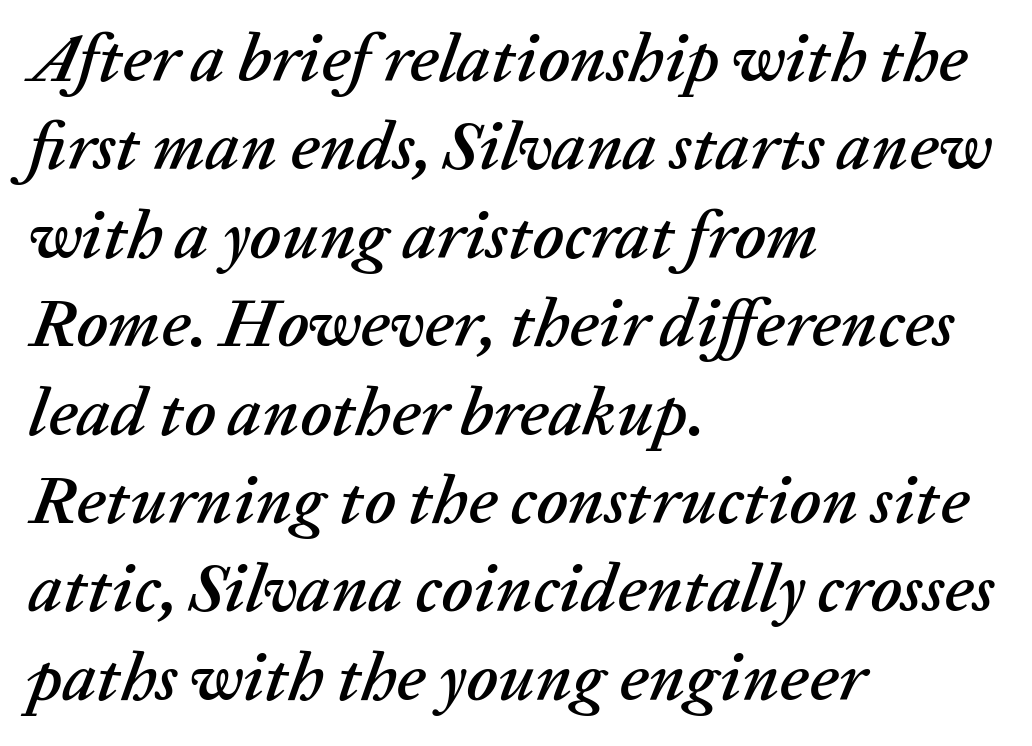
Q: Is the text italic (slanted)? A: Yes, it leans right by about 20 degrees.
Q: Is the text underlined? A: No.
Q: How is the paragraph aligned? A: Left-aligned.
Q: Is the spacing between letters normal or unusually wide? A: Normal.
Q: Is the spacing between lines tight, normal or loose? A: Normal.
Q: Width (condensed, normal, or wide)? A: Normal.
Q: Stroke contrast? A: Low.
Q: x-height? A: Medium.
Q: Monospaced? A: No.
